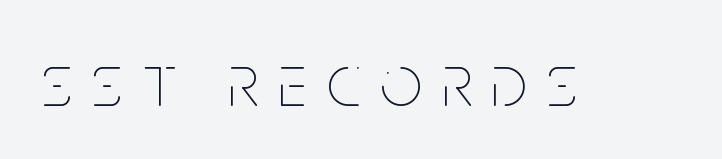
{"italic": "no", "bold": "no", "weight": "thin", "width": "condensed", "stroke_contrast": "low", "x_height": "large", "monospaced": "no", "underline": "no", "letter_spacing": "wide", "letter_spacing_em": 0.27, "glyph_px": 74}
